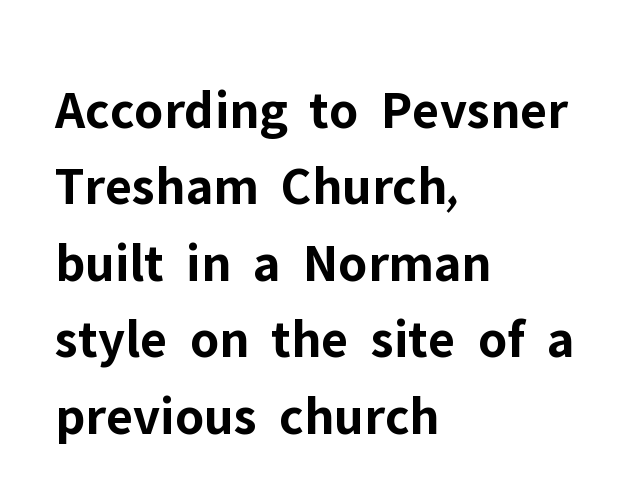
{"serif": "no", "italic": "no", "bold": "yes", "weight": "bold", "width": "normal", "stroke_contrast": "low", "x_height": "medium", "monospaced": "no", "underline": "no", "align": "left", "line_spacing": "normal", "line_spacing_ratio": 1.39, "letter_spacing": "normal", "letter_spacing_em": 0.0, "glyph_px": 55}
